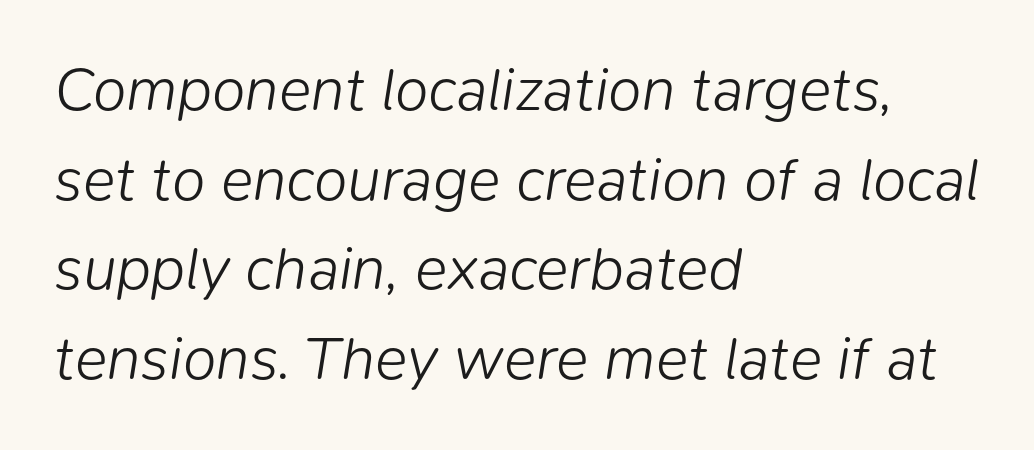
This sample is left-justified, so line endings fall wherever the words run out. Quick note: underline off. This sample uses plain, unmodified letter spacing. Each letter keeps its own natural width here, so spacing adapts to shape. Stem width sits at or under what a default text font uses.
